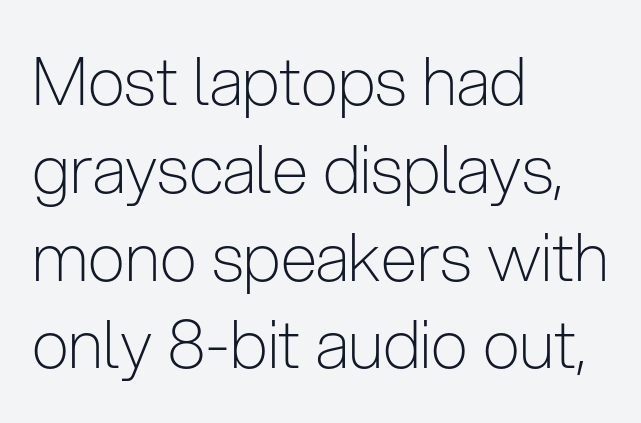
{"serif": "no", "italic": "no", "bold": "no", "weight": "light", "width": "condensed", "stroke_contrast": "low", "x_height": "medium", "monospaced": "no", "underline": "no", "align": "left", "line_spacing": "normal", "line_spacing_ratio": 1.33, "letter_spacing": "normal", "letter_spacing_em": 0.0, "glyph_px": 66}
